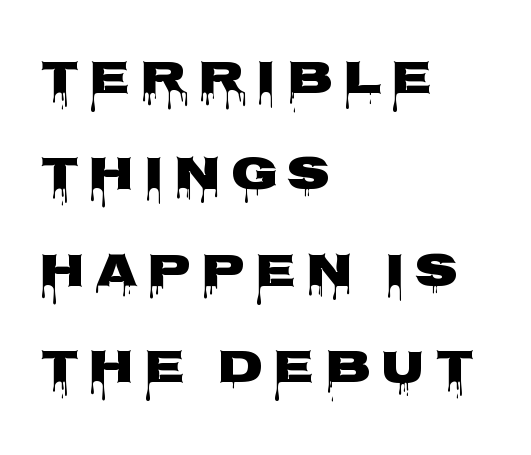
Is this a fixed-width face? No — the glyphs have proportional, varying widths. The face used here is a sans, in the tradition of grotesques and geometrics. A typesetter would mark this as roman, not italic. Tracking value appears strongly positive — letters spread wide.
